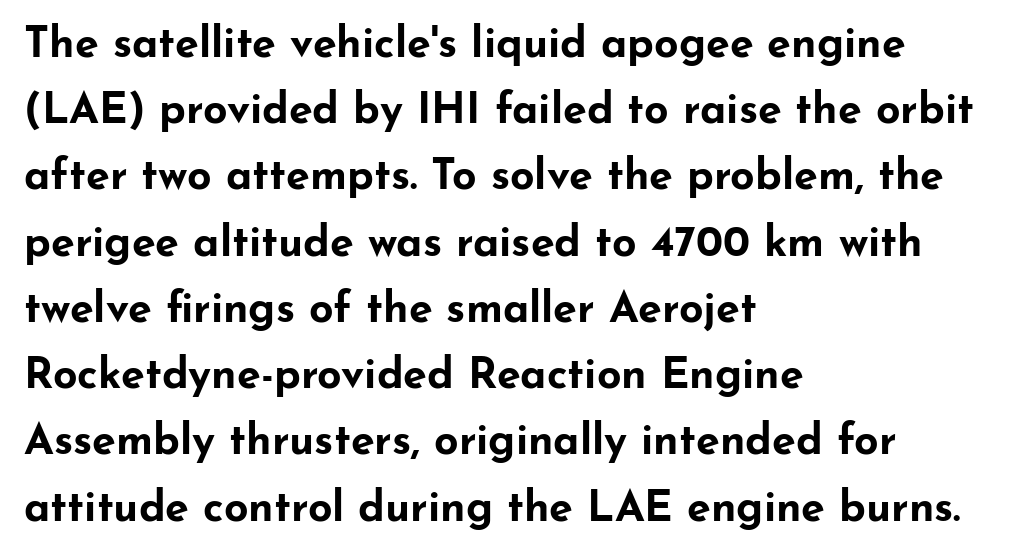
Q: Is the text bold? A: Yes.
Q: Is the text italic (slanted)? A: No, it is upright.
Q: Is the typeface a serif or a sans-serif typeface? A: Sans-serif.
Q: Is the text underlined? A: No.
Q: How is the paragraph aligned? A: Left-aligned.
Q: Is the spacing between letters normal or unusually wide? A: Normal.
Q: Is the spacing between lines tight, normal or loose? A: Normal.
Q: Width (condensed, normal, or wide)? A: Wide.
Q: Stroke contrast? A: Low.
Q: x-height? A: Small.
Q: Monospaced? A: No.
